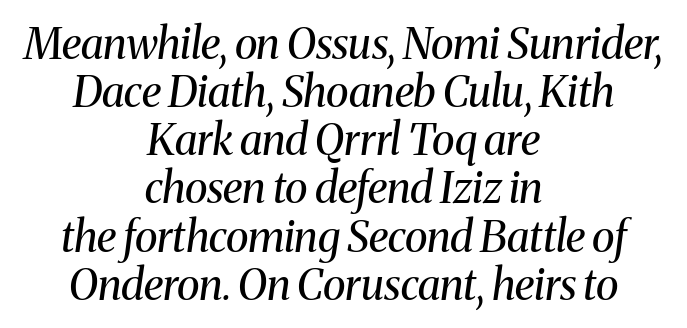
{"serif": "yes", "italic": "yes", "lean": "right", "slant_degrees": 8, "bold": "no", "weight": "regular", "width": "normal", "stroke_contrast": "medium", "x_height": "medium", "monospaced": "no", "underline": "no", "align": "center", "line_spacing": "tight", "line_spacing_ratio": 1.12, "letter_spacing": "normal", "letter_spacing_em": 0.0, "glyph_px": 43}
